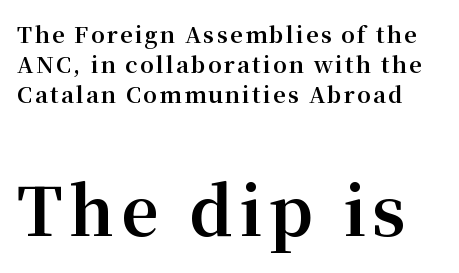
{"serif": "yes", "italic": "no", "bold": "yes", "weight": "bold", "width": "normal", "stroke_contrast": "medium", "x_height": "medium", "monospaced": "no", "underline": "no", "line_spacing": "normal", "line_spacing_ratio": 1.37, "larger_block": "second", "size_ratio": 3.0, "glyph_px": 66}
